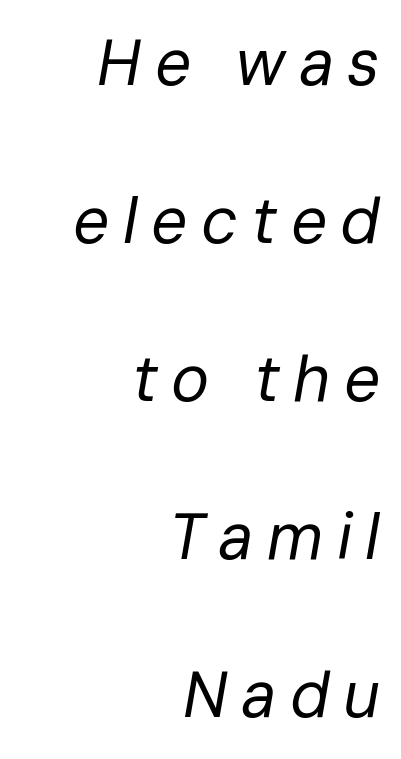
Q: Is the text bold? A: No.
Q: Is the text italic (slanted)? A: Yes, it leans right by about 10 degrees.
Q: Is the text underlined? A: No.
Q: How is the paragraph aligned? A: Right-aligned.
Q: Is the spacing between letters normal or unusually wide? A: Unusually wide.
Q: Is the spacing between lines tight, normal or loose? A: Loose.
Q: Width (condensed, normal, or wide)? A: Normal.
Q: Stroke contrast? A: Low.
Q: x-height? A: Medium.
Q: Monospaced? A: No.
